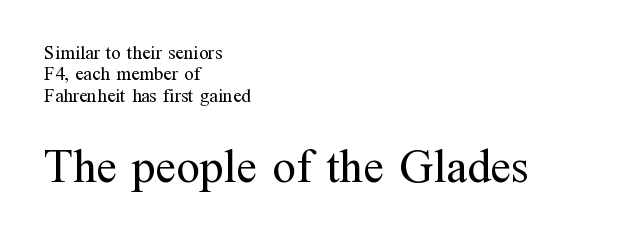
The image shows 47 px regular-weight serif type, upright; set left-aligned, tight line spacing (1.12x), normal letter spacing, not underlined; the second (bottom) block is 2.47x larger; medium stroke contrast and a medium x-height.
